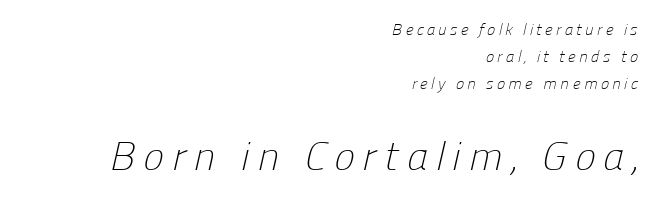
{"serif": "no", "bold": "no", "weight": "light", "width": "normal", "stroke_contrast": "low", "x_height": "medium", "monospaced": "no", "underline": "no", "align": "right", "line_spacing": "normal", "line_spacing_ratio": 1.68, "larger_block": "second", "size_ratio": 2.5, "glyph_px": 40}
